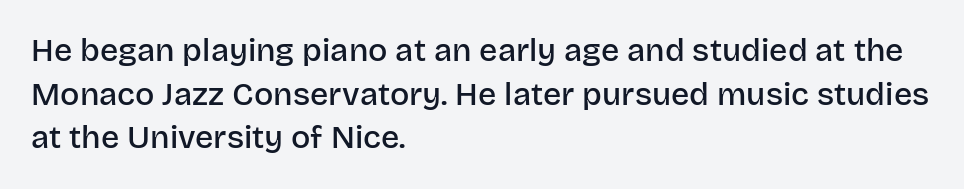
Q: Is the text bold? A: Semi-bold.
Q: Is the text italic (slanted)? A: No, it is upright.
Q: Is the typeface a serif or a sans-serif typeface? A: Sans-serif.
Q: Is the text underlined? A: No.
Q: How is the paragraph aligned? A: Left-aligned.
Q: Is the spacing between letters normal or unusually wide? A: Normal.
Q: Is the spacing between lines tight, normal or loose? A: Normal.
Q: Width (condensed, normal, or wide)? A: Normal.
Q: Stroke contrast? A: Low.
Q: x-height? A: Large.
Q: Monospaced? A: No.
